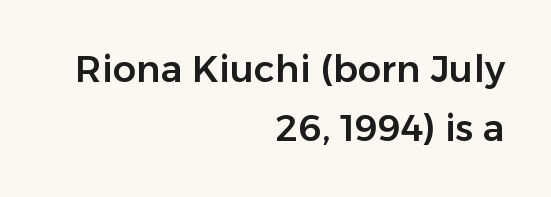
The image shows 37 px sans-serif type, upright; set right-aligned, normal line spacing (1.59x), normal letter spacing, not underlined; low stroke contrast and a medium x-height.
